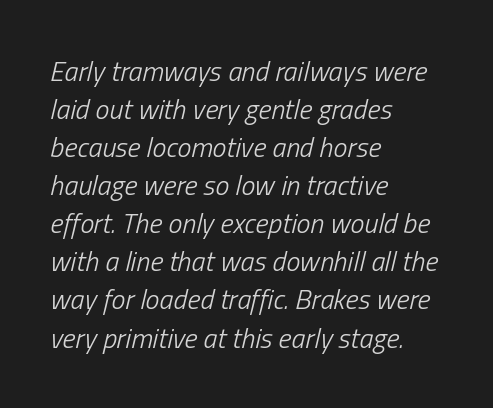
Q: Is the text bold? A: No.
Q: Is the text italic (slanted)? A: Yes, it leans right by about 13 degrees.
Q: Is the text underlined? A: No.
Q: How is the paragraph aligned? A: Left-aligned.
Q: Is the spacing between letters normal or unusually wide? A: Normal.
Q: Is the spacing between lines tight, normal or loose? A: Normal.
Q: Width (condensed, normal, or wide)? A: Condensed.
Q: Stroke contrast? A: Low.
Q: x-height? A: Medium.
Q: Monospaced? A: No.
